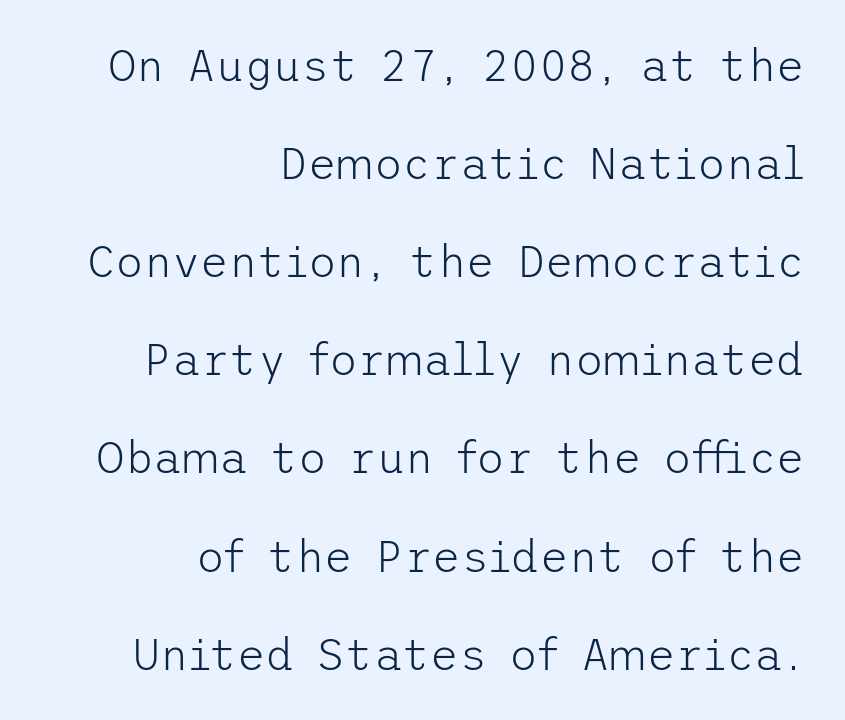
The space beneath each line is pristine and unruled. Summary of weight: not heavy and not bold. You could fit nearly another row in the gap between these rows. This sample uses an upright cut, with every glyph sitting square on the baseline.
